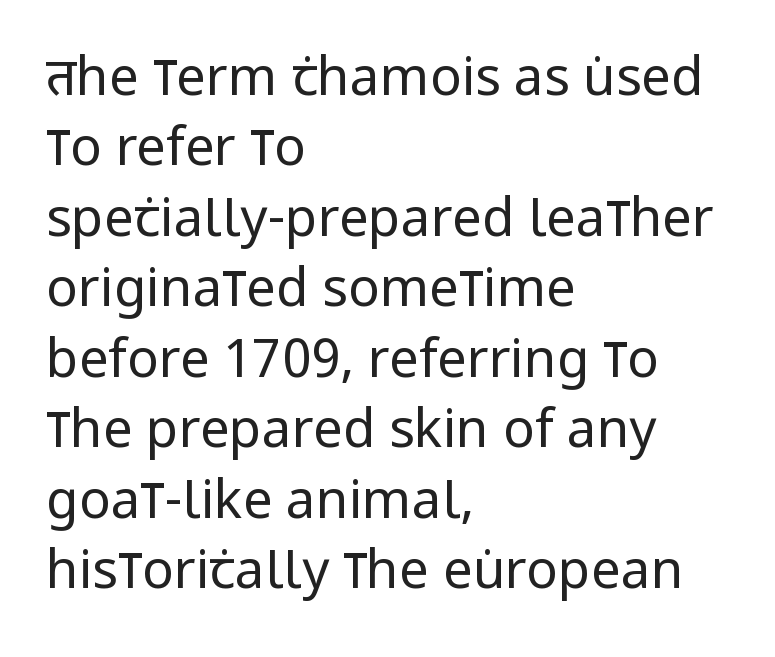
{"serif": "no", "italic": "no", "bold": "no", "weight": "regular", "width": "condensed", "stroke_contrast": "low", "x_height": "large", "monospaced": "no", "underline": "no", "align": "left", "line_spacing": "normal", "line_spacing_ratio": 1.33, "letter_spacing": "normal", "letter_spacing_em": 0.0, "glyph_px": 53}
